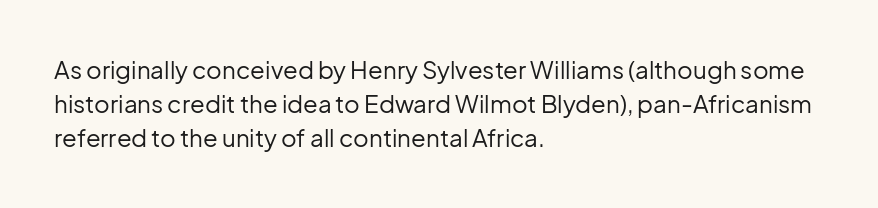
Just letters on the line, the space beneath them empty. The lines sit at an ordinary, default distance from one another. Reading down the block, your eye returns to a fixed left position each line. Think standard paragraph weight, or any step lighter than that.
